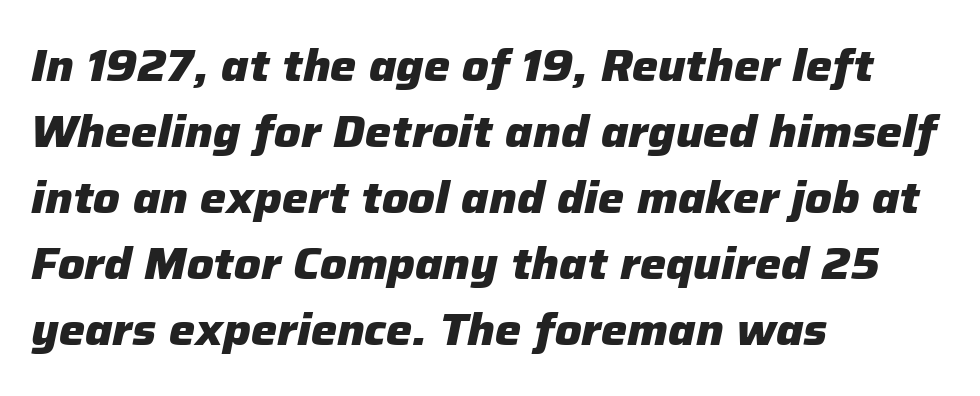
The image shows 44 px heavy type, italic (leaning right); set left-aligned, normal line spacing (1.5x), normal letter spacing, not underlined; low stroke contrast and a medium x-height.
